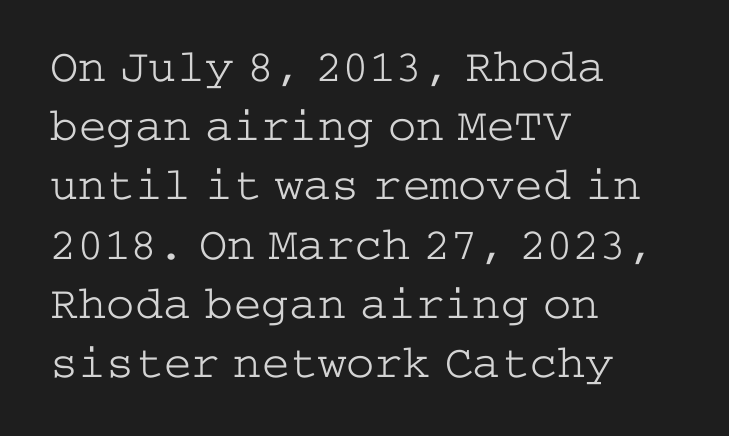
The image shows 47 px light, wide serif type, upright; set left-aligned, normal line spacing (1.26x), normal letter spacing, not underlined; low stroke contrast and a medium x-height.
